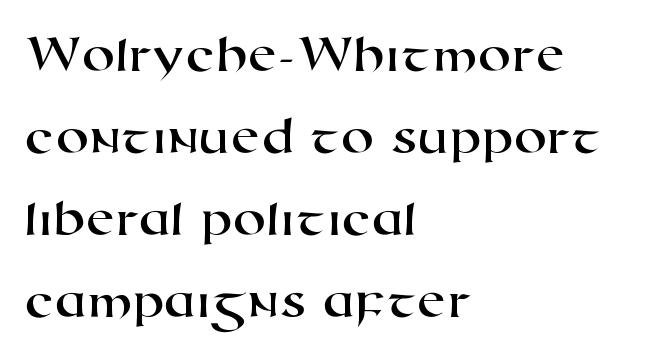
{"serif": "no", "width": "wide", "stroke_contrast": "high", "x_height": "medium", "monospaced": "no", "underline": "no", "align": "left", "line_spacing": "normal", "line_spacing_ratio": 1.55, "letter_spacing": "normal", "letter_spacing_em": 0.0, "glyph_px": 53}
